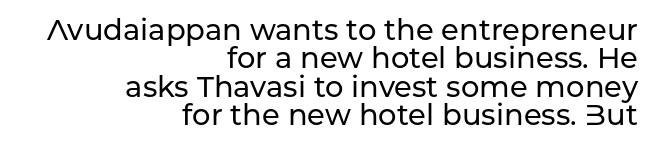
Interline gaps are noticeably narrow in this sample. The passage shown has conventional tracking throughout. These lines stack with their right ends in a neat column. Bare-footed words on every line. I'd call this a sans setting — the letters go barefoot.
